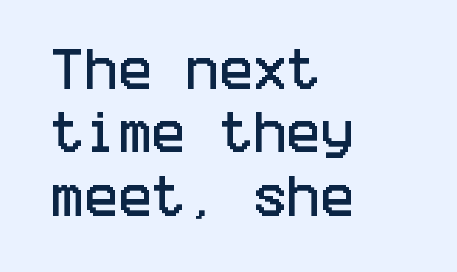
Q: Is the text italic (slanted)? A: No, it is upright.
Q: Is the typeface a serif or a sans-serif typeface? A: Sans-serif.
Q: Is the text underlined? A: No.
Q: How is the paragraph aligned? A: Left-aligned.
Q: Is the spacing between letters normal or unusually wide? A: Normal.
Q: Is the spacing between lines tight, normal or loose? A: Normal.
Q: Width (condensed, normal, or wide)? A: Condensed.
Q: Stroke contrast? A: Low.
Q: x-height? A: Large.
